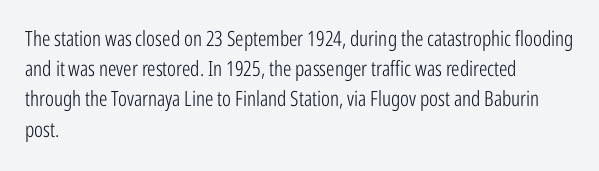
Q: Is the text bold? A: No.
Q: Is the text italic (slanted)? A: No, it is upright.
Q: Is the text underlined? A: No.
Q: How is the paragraph aligned? A: Left-aligned.
Q: Is the spacing between letters normal or unusually wide? A: Normal.
Q: Is the spacing between lines tight, normal or loose? A: Normal.
